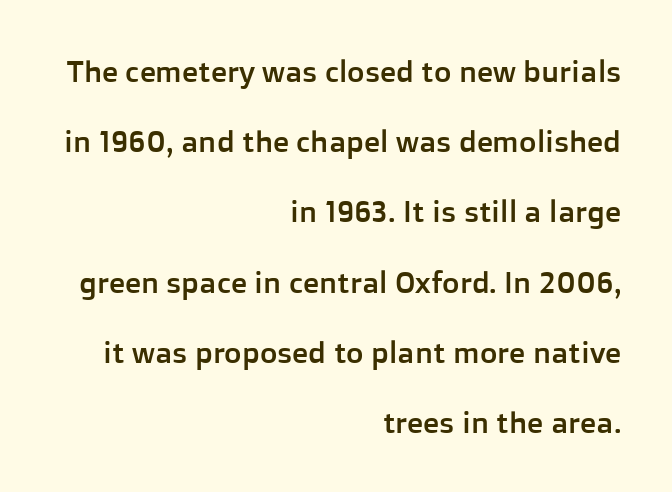
Q: Is the text italic (slanted)? A: No, it is upright.
Q: Is the typeface a serif or a sans-serif typeface? A: Sans-serif.
Q: Is the text underlined? A: No.
Q: How is the paragraph aligned? A: Right-aligned.
Q: Is the spacing between letters normal or unusually wide? A: Normal.
Q: Is the spacing between lines tight, normal or loose? A: Loose.
Q: Width (condensed, normal, or wide)? A: Normal.
Q: Stroke contrast? A: Low.
Q: x-height? A: Medium.
Q: Monospaced? A: No.
